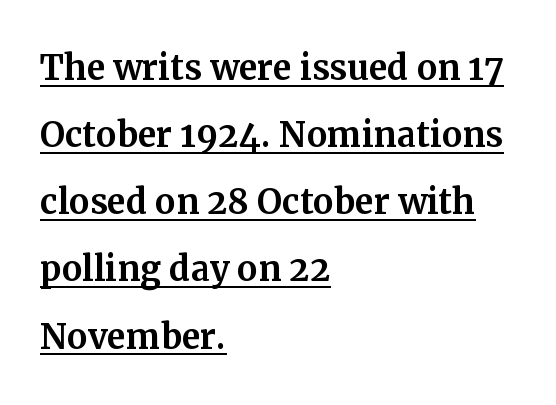
Q: Is the text italic (slanted)? A: No, it is upright.
Q: Is the typeface a serif or a sans-serif typeface? A: Serif.
Q: Is the text underlined? A: Yes.
Q: How is the paragraph aligned? A: Left-aligned.
Q: Is the spacing between letters normal or unusually wide? A: Normal.
Q: Is the spacing between lines tight, normal or loose? A: Normal.
Q: Width (condensed, normal, or wide)? A: Normal.
Q: Stroke contrast? A: Medium.
Q: x-height? A: Medium.
Q: Monospaced? A: No.
